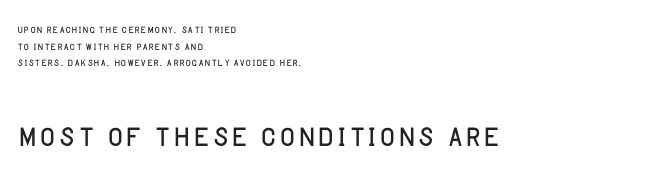
Q: Is the text bold? A: No.
Q: Is the text italic (slanted)? A: No, it is upright.
Q: Is the typeface a serif or a sans-serif typeface? A: Sans-serif.
Q: Is the text underlined? A: No.
Q: How is the paragraph aligned? A: Left-aligned.
Q: Is the spacing between letters normal or unusually wide? A: Normal.
Q: Which block of text is set in a larger size, the first (top) or the second (bottom)? A: The second (bottom) one.
Q: Width (condensed, normal, or wide)? A: Normal.
Q: Stroke contrast? A: Low.
Q: x-height? A: Large.
Q: Monospaced? A: No.
